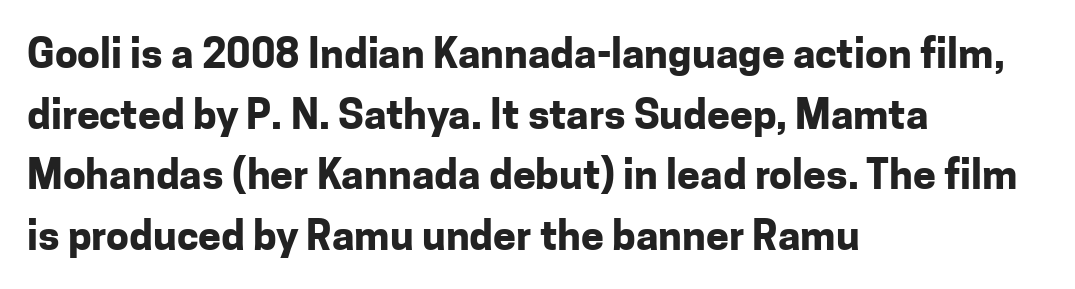
The image shows 41 px bold sans-serif type, upright; set left-aligned, normal line spacing (1.48x), normal letter spacing, not underlined; low stroke contrast and a medium x-height.
